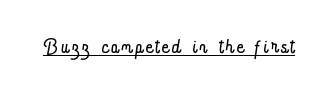
{"bold": "no", "weight": "light", "width": "condensed", "stroke_contrast": "low", "x_height": "small", "monospaced": "no", "underline": "yes", "glyph_px": 29}
